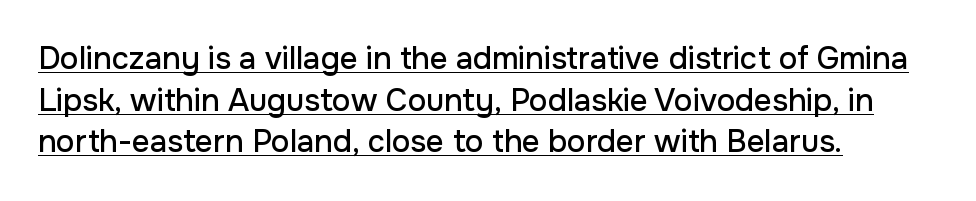
The image shows 31 px sans-serif type, upright; set left-aligned, normal line spacing (1.34x), normal letter spacing, underlined; low stroke contrast and a medium x-height.
